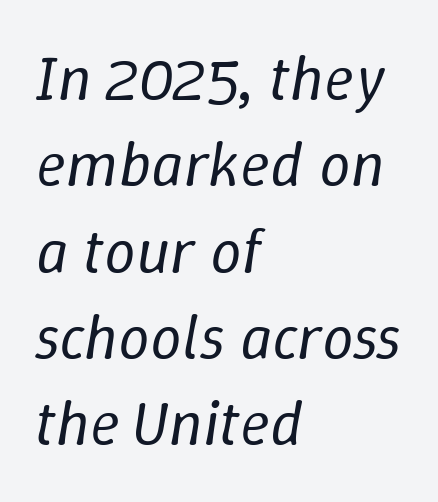
Q: Is the text bold? A: No.
Q: Is the text italic (slanted)? A: Yes, it leans right by about 9 degrees.
Q: Is the text underlined? A: No.
Q: How is the paragraph aligned? A: Left-aligned.
Q: Is the spacing between letters normal or unusually wide? A: Normal.
Q: Is the spacing between lines tight, normal or loose? A: Normal.
Q: Width (condensed, normal, or wide)? A: Normal.
Q: Stroke contrast? A: Low.
Q: x-height? A: Medium.
Q: Monospaced? A: No.
